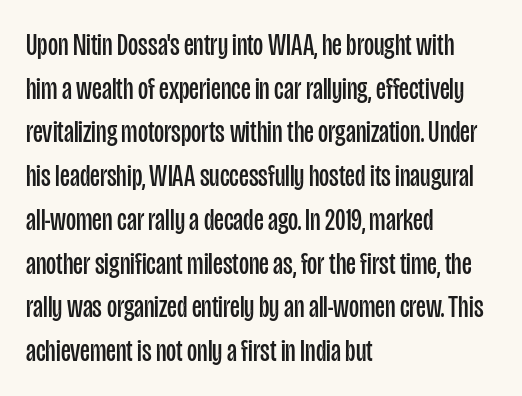
{"serif": "no", "italic": "no", "bold": "no", "weight": "regular", "width": "condensed", "stroke_contrast": "low", "x_height": "large", "monospaced": "no", "underline": "no", "align": "left", "line_spacing": "normal", "line_spacing_ratio": 1.41, "letter_spacing": "normal", "letter_spacing_em": 0.0, "glyph_px": 31}
